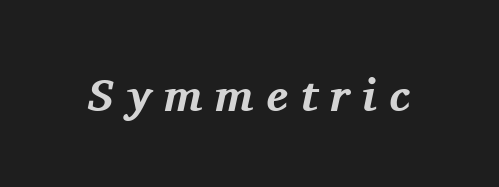
{"serif": "yes", "italic": "yes", "lean": "right", "slant_degrees": 11, "bold": "yes", "weight": "bold", "width": "normal", "stroke_contrast": "medium", "x_height": "medium", "monospaced": "no", "underline": "no", "letter_spacing": "wide", "letter_spacing_em": 0.28, "glyph_px": 46}
